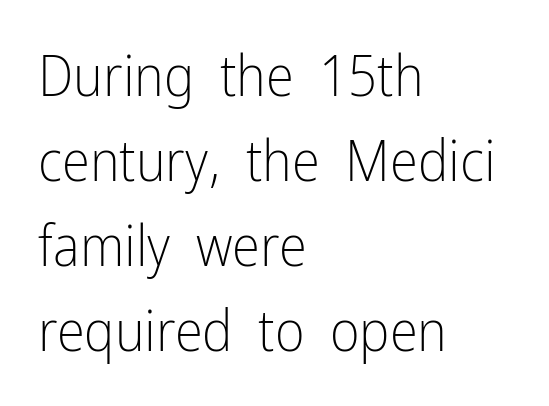
{"serif": "no", "italic": "no", "bold": "no", "weight": "light", "width": "condensed", "stroke_contrast": "low", "x_height": "medium", "monospaced": "no", "underline": "no", "align": "left", "line_spacing": "normal", "line_spacing_ratio": 1.49, "letter_spacing": "normal", "letter_spacing_em": 0.0, "glyph_px": 57}
